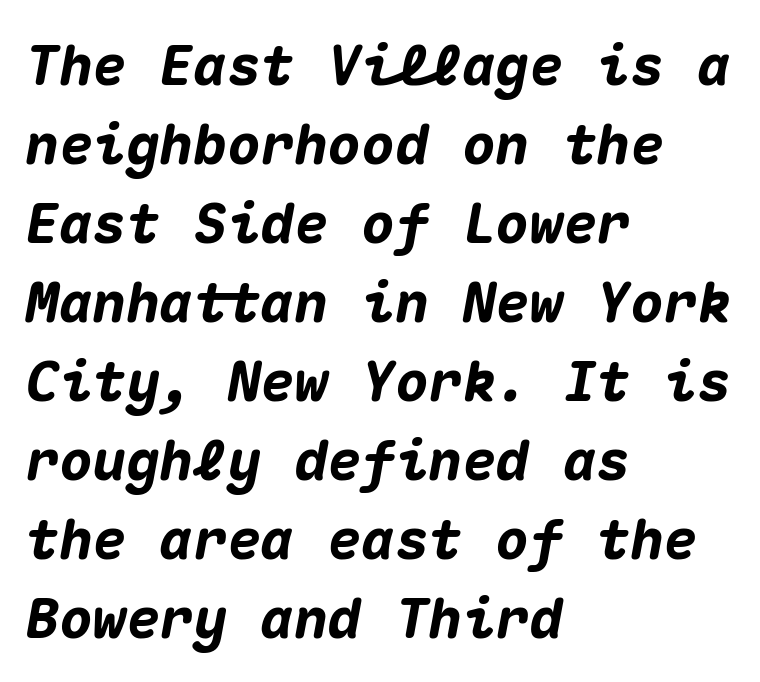
Q: Is the text bold? A: Yes.
Q: Is the text italic (slanted)? A: Yes, it leans right by about 10 degrees.
Q: Is the text underlined? A: No.
Q: How is the paragraph aligned? A: Left-aligned.
Q: Is the spacing between letters normal or unusually wide? A: Normal.
Q: Is the spacing between lines tight, normal or loose? A: Normal.
Q: Width (condensed, normal, or wide)? A: Normal.
Q: Stroke contrast? A: Medium.
Q: x-height? A: Medium.
Q: Monospaced? A: Yes.
